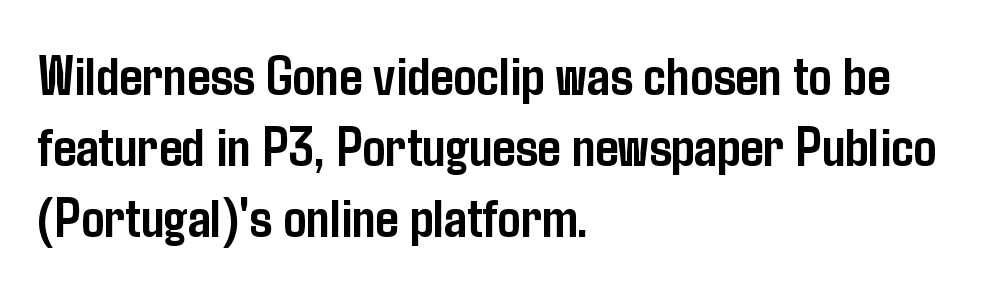
Q: Is the text bold? A: Yes.
Q: Is the text italic (slanted)? A: No, it is upright.
Q: Is the typeface a serif or a sans-serif typeface? A: Sans-serif.
Q: Is the text underlined? A: No.
Q: How is the paragraph aligned? A: Left-aligned.
Q: Is the spacing between letters normal or unusually wide? A: Normal.
Q: Is the spacing between lines tight, normal or loose? A: Normal.
Q: Width (condensed, normal, or wide)? A: Condensed.
Q: Stroke contrast? A: Low.
Q: x-height? A: Medium.
Q: Monospaced? A: No.
